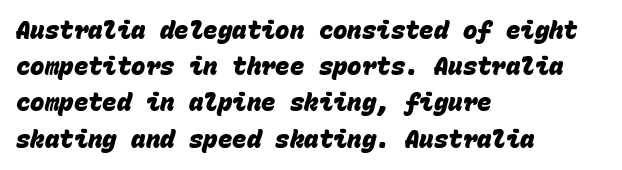
Q: Is the text bold? A: Yes.
Q: Is the text underlined? A: No.
Q: How is the paragraph aligned? A: Left-aligned.
Q: Is the spacing between letters normal or unusually wide? A: Normal.
Q: Is the spacing between lines tight, normal or loose? A: Normal.
